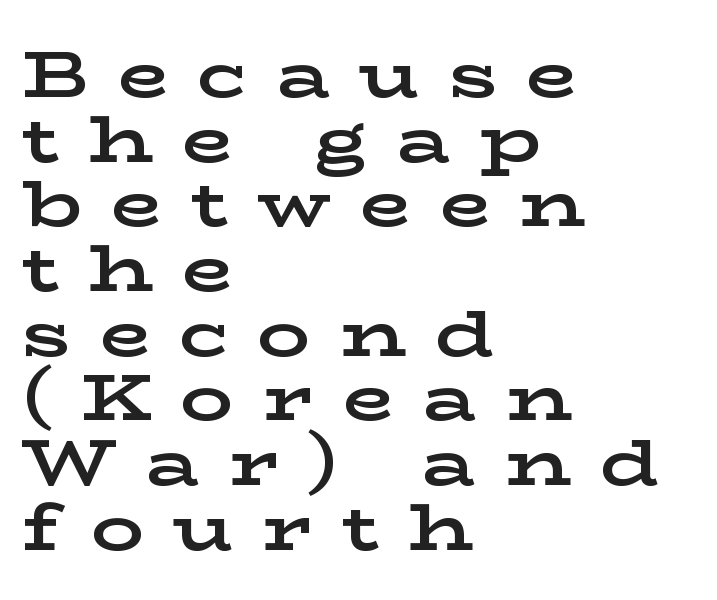
Q: Is the text bold? A: Yes.
Q: Is the text italic (slanted)? A: No, it is upright.
Q: Is the typeface a serif or a sans-serif typeface? A: Serif.
Q: Is the text underlined? A: No.
Q: How is the paragraph aligned? A: Left-aligned.
Q: Is the spacing between letters normal or unusually wide? A: Unusually wide.
Q: Is the spacing between lines tight, normal or loose? A: Tight.
Q: Width (condensed, normal, or wide)? A: Wide.
Q: Stroke contrast? A: Low.
Q: x-height? A: Medium.
Q: Monospaced? A: No.
